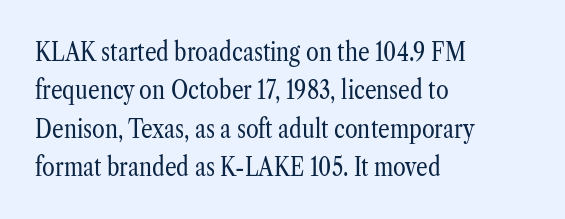
Q: Is the text bold? A: No.
Q: Is the text italic (slanted)? A: No, it is upright.
Q: Is the text underlined? A: No.
Q: How is the paragraph aligned? A: Left-aligned.
Q: Is the spacing between letters normal or unusually wide? A: Normal.
Q: Is the spacing between lines tight, normal or loose? A: Normal.
